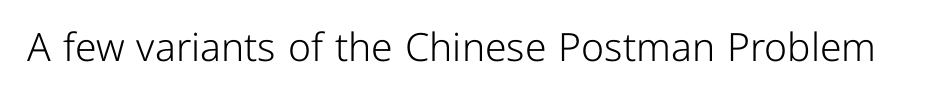
Q: Is the text bold? A: No.
Q: Is the text italic (slanted)? A: No, it is upright.
Q: Is the typeface a serif or a sans-serif typeface? A: Sans-serif.
Q: Is the text underlined? A: No.
Q: Is the spacing between letters normal or unusually wide? A: Normal.
Q: Width (condensed, normal, or wide)? A: Normal.
Q: Stroke contrast? A: Low.
Q: x-height? A: Medium.
Q: Monospaced? A: No.
